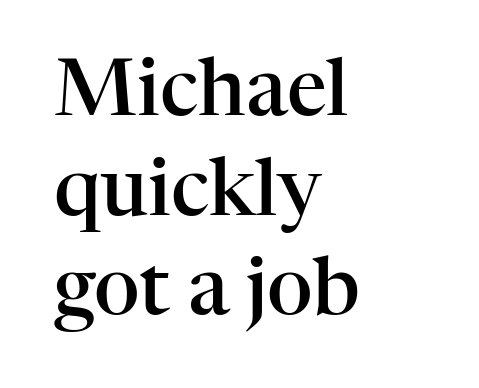
Q: Is the text bold? A: Semi-bold.
Q: Is the text italic (slanted)? A: No, it is upright.
Q: Is the typeface a serif or a sans-serif typeface? A: Serif.
Q: Is the text underlined? A: No.
Q: How is the paragraph aligned? A: Left-aligned.
Q: Is the spacing between letters normal or unusually wide? A: Normal.
Q: Is the spacing between lines tight, normal or loose? A: Normal.
Q: Width (condensed, normal, or wide)? A: Normal.
Q: Stroke contrast? A: High.
Q: x-height? A: Medium.
Q: Monospaced? A: No.
